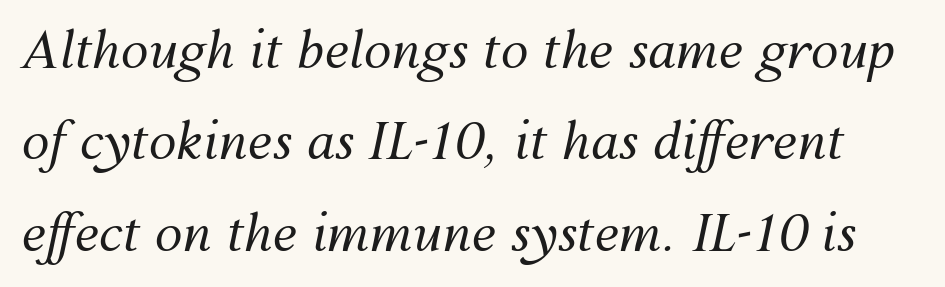
No extra ink here — the face is not bold. Each word holds together tightly as a unit, with standard inter-letter gaps. The face used here is proportionally spaced, like ordinary book or web type. The axis of the letterforms is tilted away from vertical. Bare-footed words on every line.
